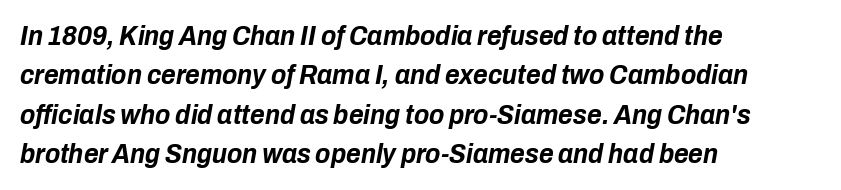
Heavy, bold letterforms. The typesetter chose a ragged-right arrangement here. Varying glyph widths throughout — classic text-font behaviour. Vertical spacing — default. Every character sits at an angle, as italics do.
